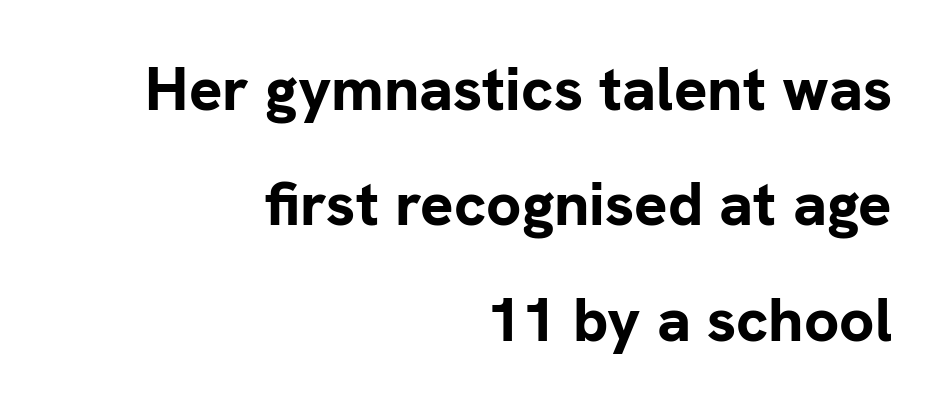
{"serif": "no", "italic": "no", "bold": "yes", "weight": "bold", "width": "normal", "stroke_contrast": "low", "x_height": "medium", "monospaced": "no", "underline": "no", "align": "right", "line_spacing_ratio": 1.86, "letter_spacing": "normal", "letter_spacing_em": 0.0, "glyph_px": 62}
